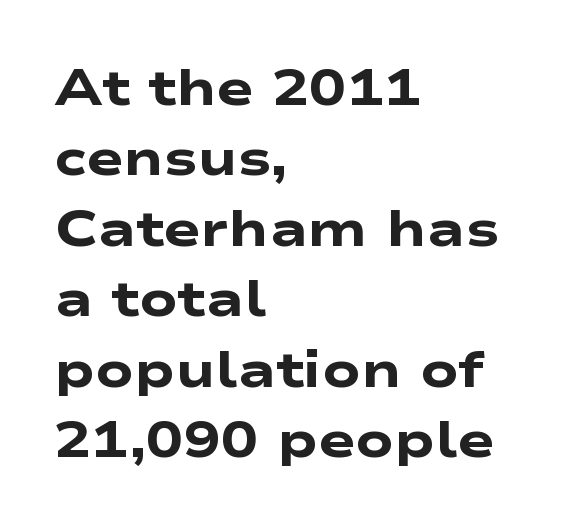
The image shows 50 px heavy, wide sans-serif type; set left-aligned, normal line spacing (1.41x), normal letter spacing, not underlined; low stroke contrast and a medium x-height.
